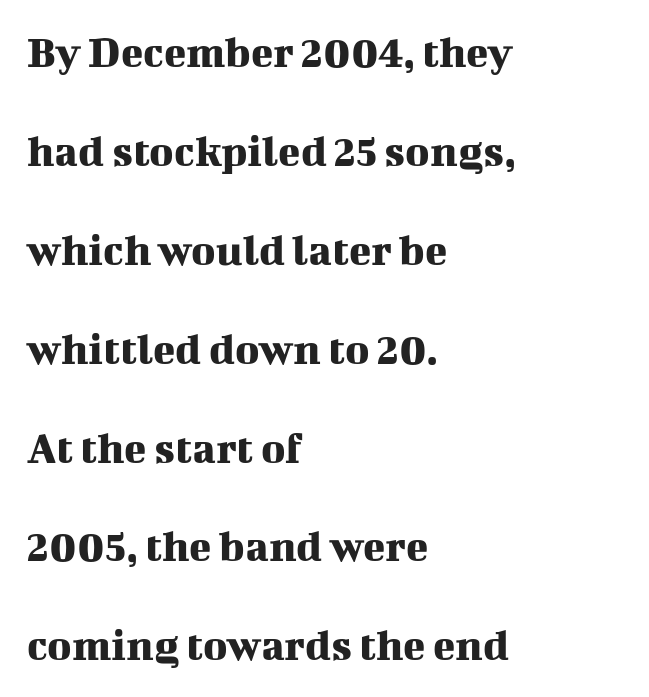
{"serif": "yes", "italic": "no", "width": "normal", "stroke_contrast": "medium", "x_height": "medium", "monospaced": "no", "underline": "no", "align": "left", "line_spacing": "loose", "line_spacing_ratio": 2.15, "letter_spacing": "normal", "letter_spacing_em": 0.0, "glyph_px": 46}
